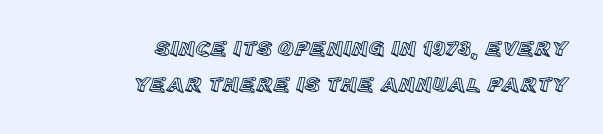
The vertical gap from one line to the next is medium. Rule under the text: the space is simply empty. Compared with typical body copy, the letter spacing here is the same. The lines in this sample share a right terminus and differ only in where they begin.
